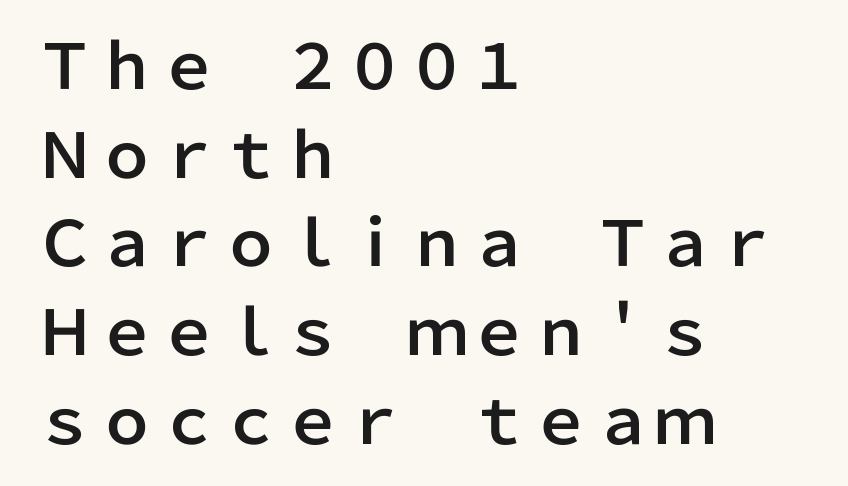
{"serif": "no", "italic": "no", "width": "normal", "stroke_contrast": "low", "x_height": "medium", "monospaced": "no", "underline": "no", "align": "left", "line_spacing": "normal", "line_spacing_ratio": 1.43, "letter_spacing": "normal", "letter_spacing_em": 0.0, "glyph_px": 62}
